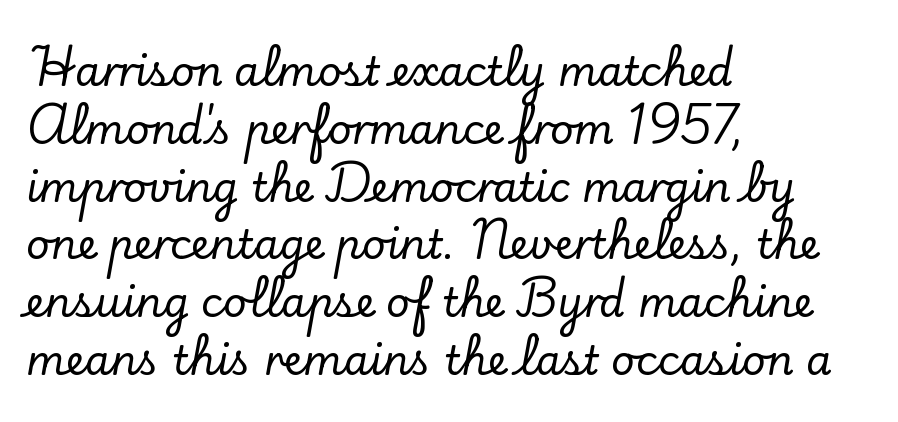
Q: Is the text italic (slanted)? A: Yes.
Q: Is the typeface a serif or a sans-serif typeface? A: Serif.
Q: Is the text underlined? A: No.
Q: How is the paragraph aligned? A: Left-aligned.
Q: Is the spacing between letters normal or unusually wide? A: Normal.
Q: Is the spacing between lines tight, normal or loose? A: Normal.
Q: Width (condensed, normal, or wide)? A: Normal.
Q: Stroke contrast? A: Low.
Q: x-height? A: Small.
Q: Monospaced? A: No.
